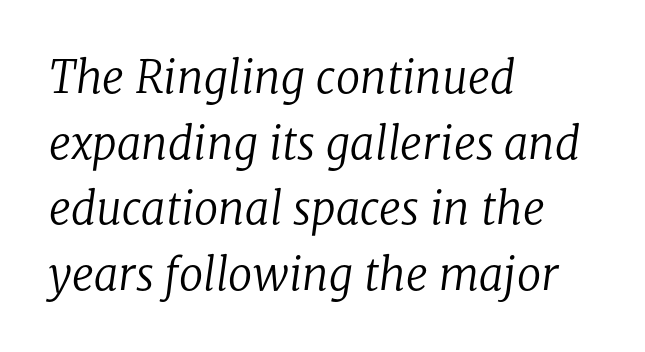
{"serif": "yes", "italic": "yes", "lean": "right", "slant_degrees": 8, "bold": "no", "weight": "regular", "width": "normal", "stroke_contrast": "low", "x_height": "medium", "monospaced": "no", "underline": "no", "align": "left", "line_spacing": "normal", "line_spacing_ratio": 1.49, "letter_spacing": "normal", "letter_spacing_em": 0.0, "glyph_px": 44}
